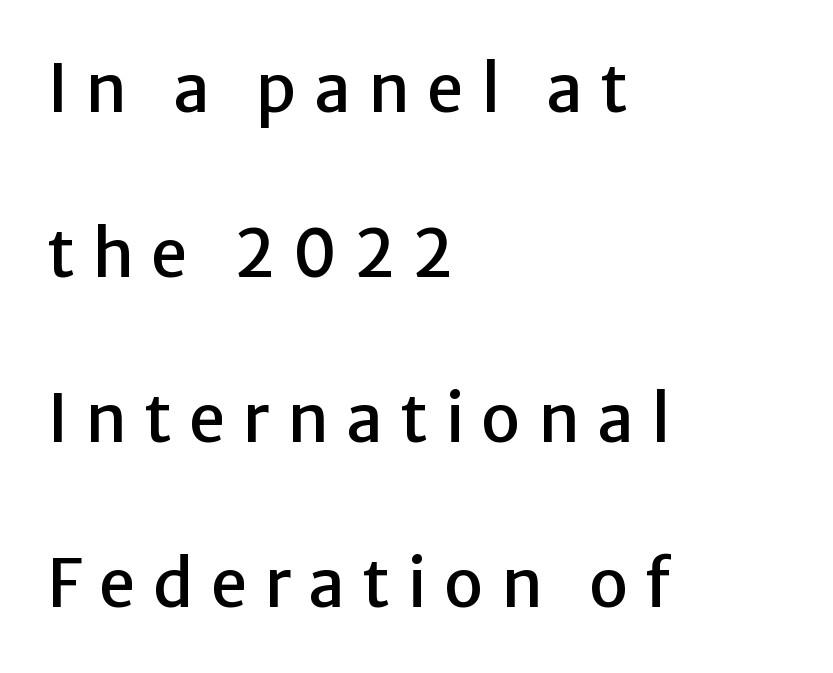
The face used here is proportionally spaced, like ordinary book or web type. These lines are composed in type without serifs. The specimen reads as upright at a glance. Successive baselines arrive slowly, with a big drop between each.
